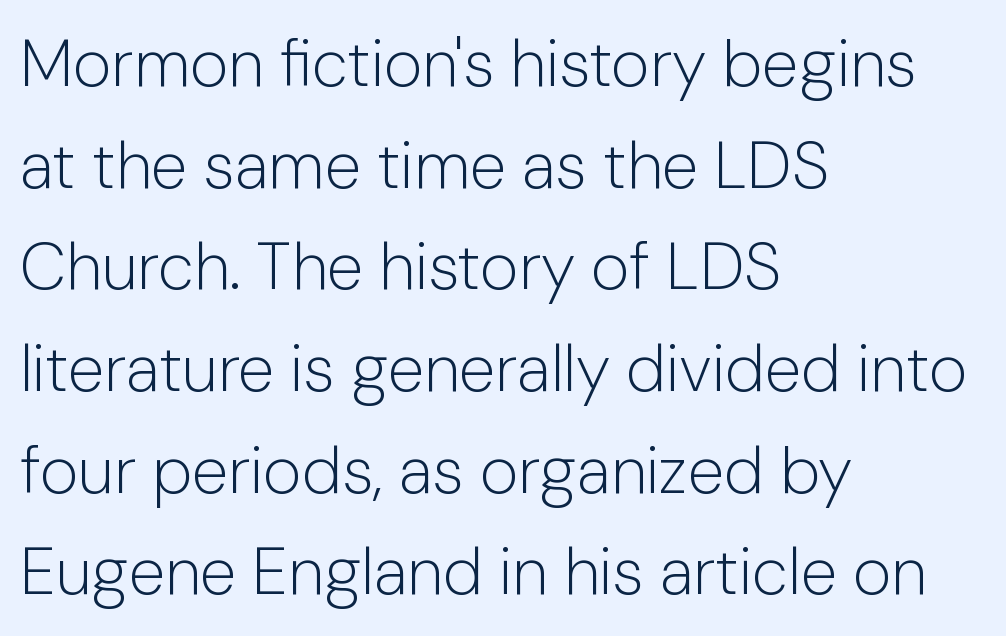
Q: Is the text bold? A: No.
Q: Is the text italic (slanted)? A: No, it is upright.
Q: Is the typeface a serif or a sans-serif typeface? A: Sans-serif.
Q: Is the text underlined? A: No.
Q: How is the paragraph aligned? A: Left-aligned.
Q: Is the spacing between letters normal or unusually wide? A: Normal.
Q: Is the spacing between lines tight, normal or loose? A: Normal.
Q: Width (condensed, normal, or wide)? A: Normal.
Q: Stroke contrast? A: Low.
Q: x-height? A: Medium.
Q: Monospaced? A: No.
